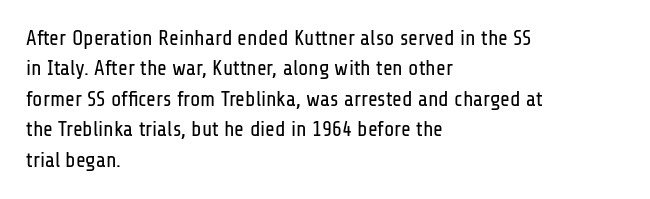
The image shows 21 px text type, upright; set left-aligned, normal line spacing (1.45x), normal letter spacing, not underlined.
